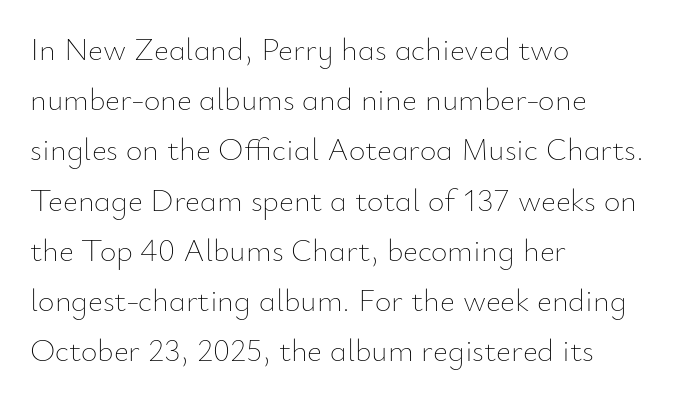
Q: Is the text bold? A: No.
Q: Is the text italic (slanted)? A: No, it is upright.
Q: Is the text underlined? A: No.
Q: How is the paragraph aligned? A: Left-aligned.
Q: Is the spacing between letters normal or unusually wide? A: Normal.
Q: Is the spacing between lines tight, normal or loose? A: Normal.
Q: Width (condensed, normal, or wide)? A: Normal.
Q: Stroke contrast? A: Low.
Q: x-height? A: Small.
Q: Monospaced? A: No.
